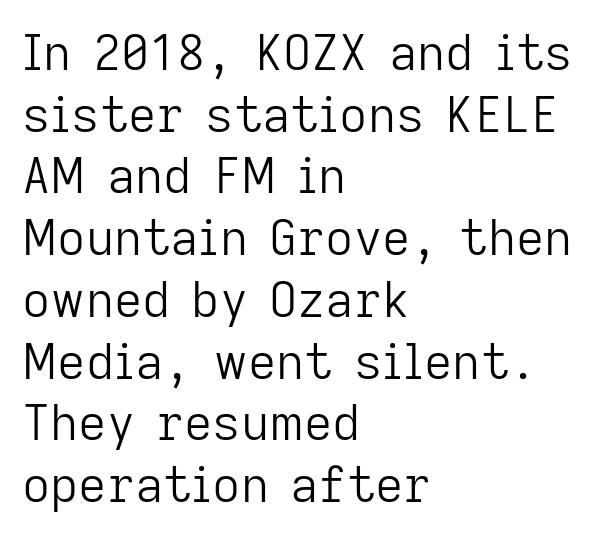
Q: Is the text bold? A: No.
Q: Is the text italic (slanted)? A: No, it is upright.
Q: Is the typeface a serif or a sans-serif typeface? A: Sans-serif.
Q: Is the text underlined? A: No.
Q: How is the paragraph aligned? A: Left-aligned.
Q: Is the spacing between letters normal or unusually wide? A: Normal.
Q: Is the spacing between lines tight, normal or loose? A: Normal.
Q: Width (condensed, normal, or wide)? A: Normal.
Q: Stroke contrast? A: Low.
Q: x-height? A: Medium.
Q: Monospaced? A: No.
